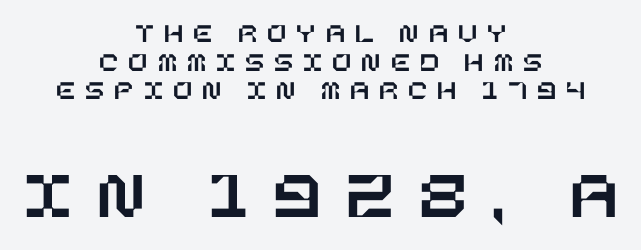
The image shows 70 px text type, upright; set centered, tight line spacing (1.02x), unusually wide letter spacing (+0.36 em), not underlined; the second (bottom) block is 2.5x larger; low stroke contrast and a large x-height.
